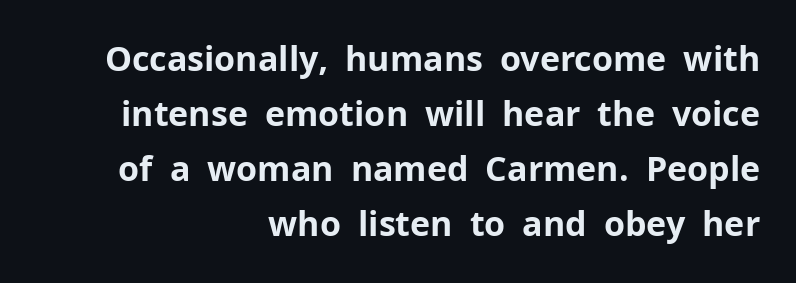
A roman cut, with each character standing at attention. Nobody drew a line under any word here. You could call the tracking neutral — neither tight nor loose. On the weight axis this lands at bold, roughly 700. You can tell from the bare stems that sans-serif type was used.
